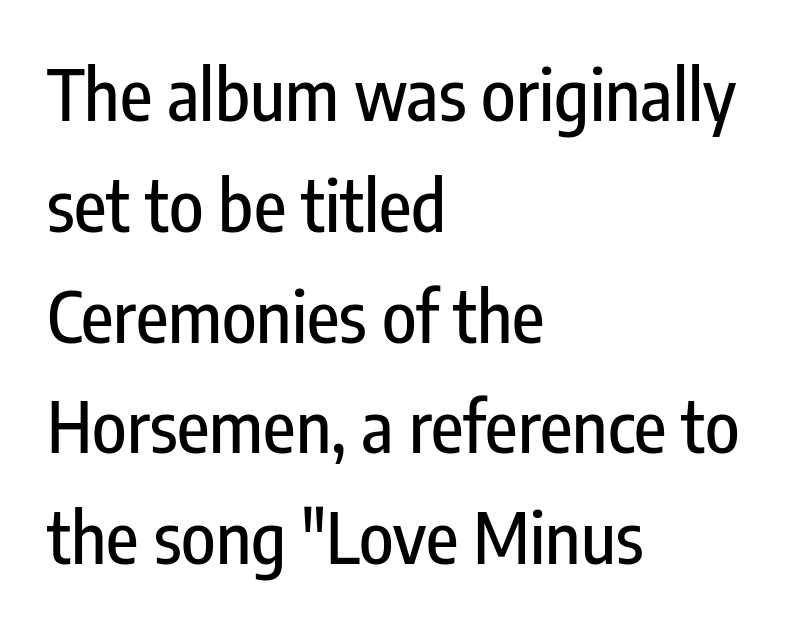
Q: Is the text italic (slanted)? A: No, it is upright.
Q: Is the typeface a serif or a sans-serif typeface? A: Sans-serif.
Q: Is the text underlined? A: No.
Q: How is the paragraph aligned? A: Left-aligned.
Q: Is the spacing between letters normal or unusually wide? A: Normal.
Q: Is the spacing between lines tight, normal or loose? A: Normal.
Q: Width (condensed, normal, or wide)? A: Condensed.
Q: Stroke contrast? A: Low.
Q: x-height? A: Medium.
Q: Monospaced? A: No.
